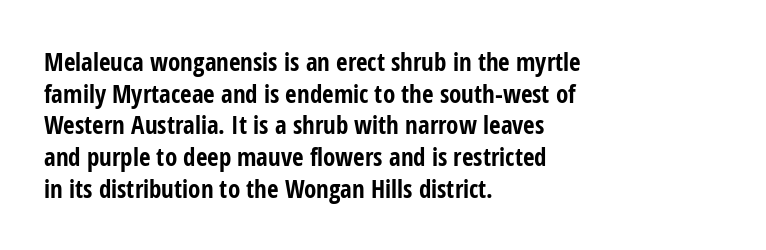
Short and long lines alike share a common starting point at left. The vertical gap from one line to the next is medium. Does the lettering tilt? It doesn't — this is upright. Underline: absent. The tracking reads as untouched default to a designer's eye. Chunky letters — that's bold for sure.
